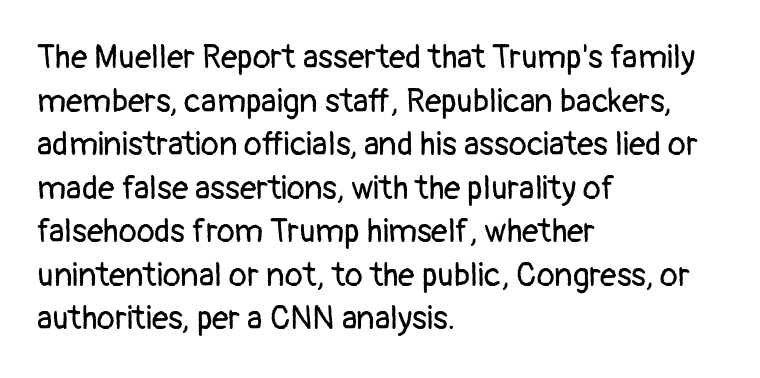
The image shows 33 px regular-weight sans-serif type, upright; set left-aligned, normal line spacing (1.32x), normal letter spacing, not underlined; low stroke contrast and a medium x-height.
